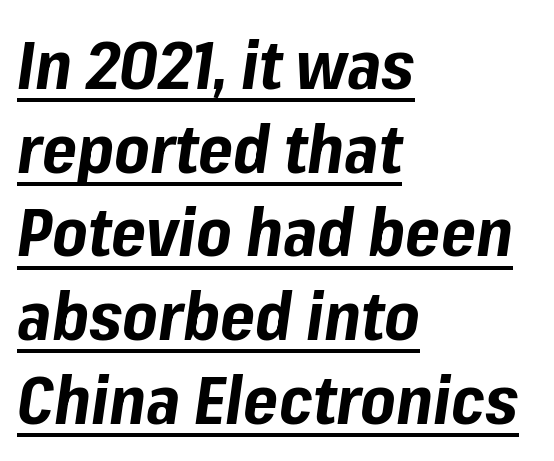
{"italic": "yes", "lean": "right", "slant_degrees": 8, "bold": "yes", "weight": "bold", "width": "normal", "stroke_contrast": "low", "x_height": "medium", "monospaced": "no", "underline": "yes", "align": "left", "line_spacing": "normal", "line_spacing_ratio": 1.25, "letter_spacing": "normal", "letter_spacing_em": 0.0, "glyph_px": 67}
